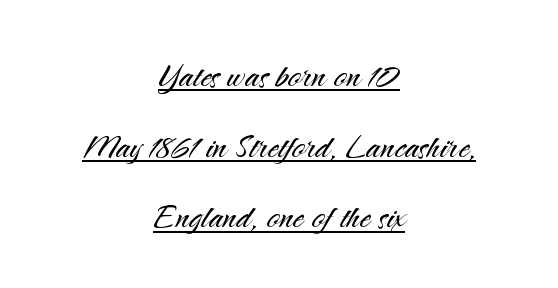
Q: Is the text bold? A: No.
Q: Is the text italic (slanted)? A: Yes.
Q: Is the typeface a serif or a sans-serif typeface? A: Sans-serif.
Q: Is the text underlined? A: Yes.
Q: How is the paragraph aligned? A: Centered.
Q: Is the spacing between letters normal or unusually wide? A: Normal.
Q: Is the spacing between lines tight, normal or loose? A: Normal.
Q: Width (condensed, normal, or wide)? A: Normal.
Q: Stroke contrast? A: Medium.
Q: x-height? A: Small.
Q: Monospaced? A: No.
